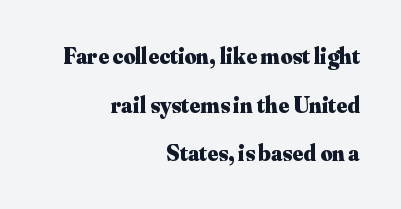
Unlike italic type, these characters show no tilt at all. The string is rendered with underlining switched off. The type is set solid horizontally, with unmodified tracking. In terms of weight, the rendering is a true, heavy bold. One glance says open: line gaps are wider than usual.
